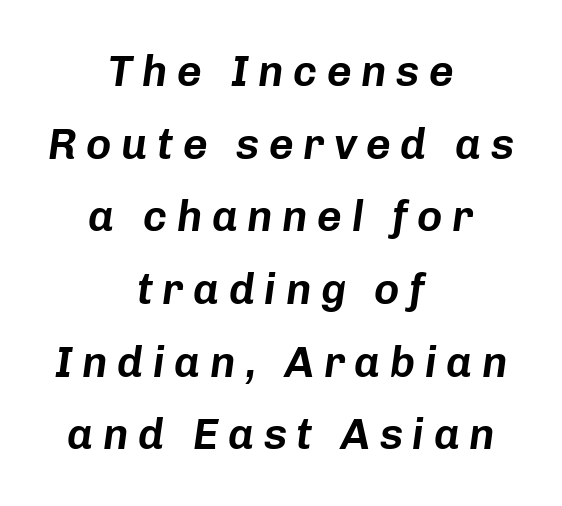
{"italic": "yes", "lean": "right", "slant_degrees": 8, "width": "normal", "stroke_contrast": "low", "x_height": "medium", "monospaced": "no", "underline": "no", "align": "center", "line_spacing": "normal", "line_spacing_ratio": 1.69, "letter_spacing": "wide", "letter_spacing_em": 0.22, "glyph_px": 43}
